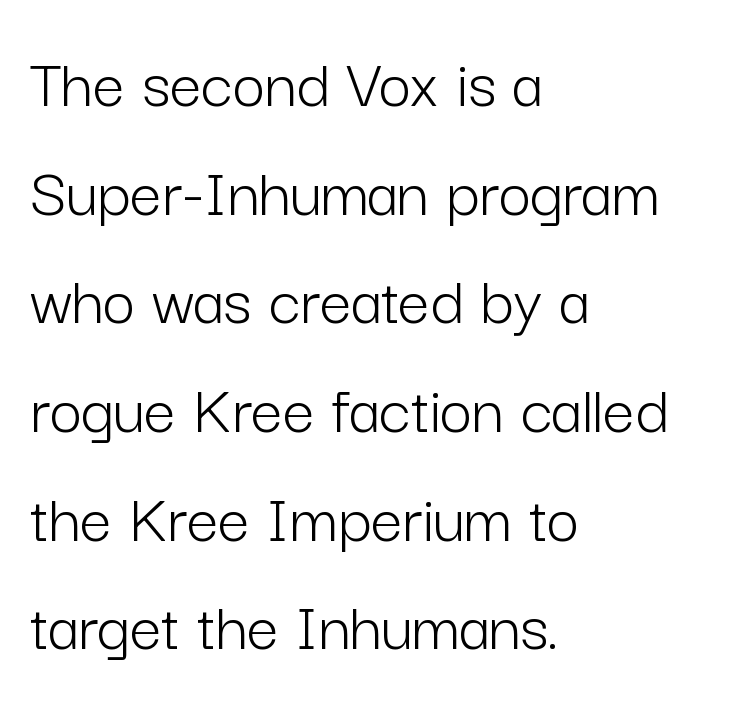
The image shows 71 px light sans-serif type, upright; set left-aligned, normal line spacing (1.53x), normal letter spacing, not underlined; low stroke contrast and a medium x-height.
